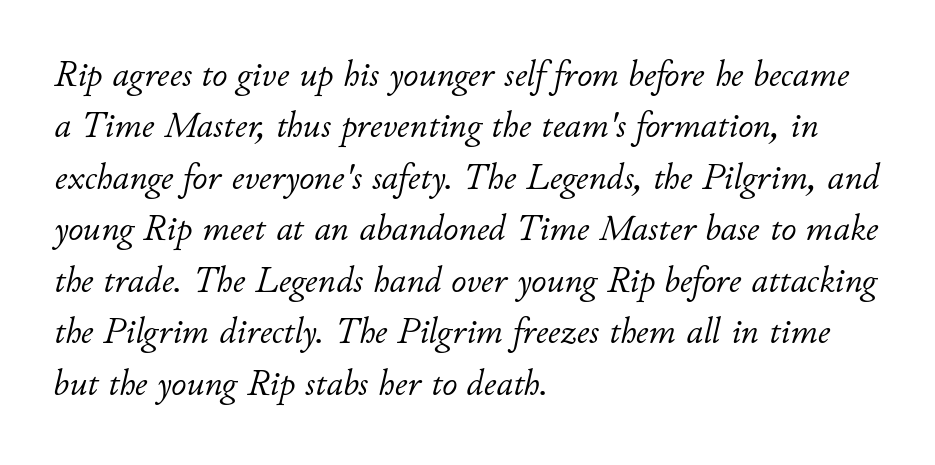
The compositor pushed each line to the left boundary. The lettering tilts uniformly, giving the passage an italic look. Vertical stems look standard width or narrower in stroke. Caption: standard tracking, unaltered.
